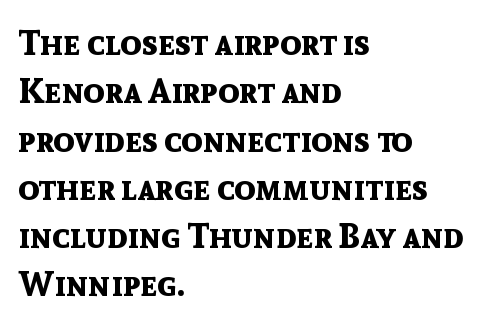
The image shows 35 px bold sans-serif type, upright; set left-aligned, normal line spacing (1.38x), normal letter spacing, not underlined; a medium x-height.
